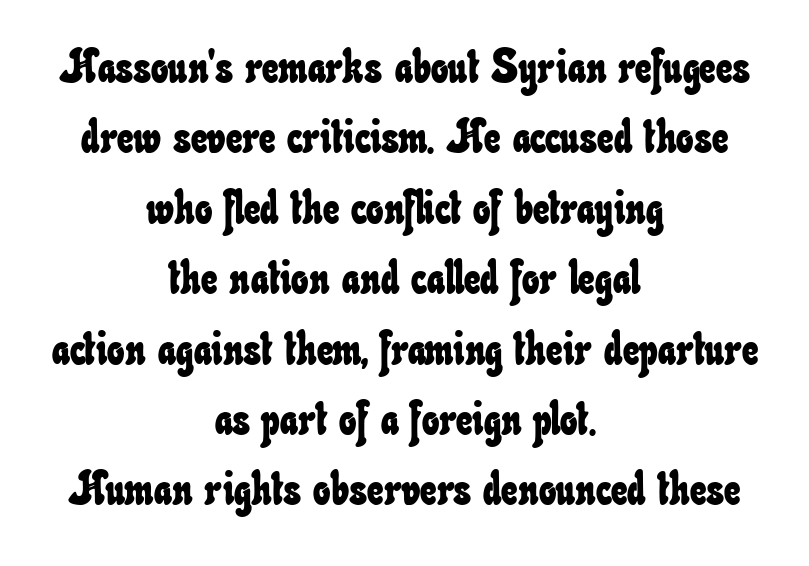
The foot of each line stays bare and open. Regular leading. Looks like regular typesetting: each glyph gets only the width it needs. The rag falls on both sides of this text block equally.
